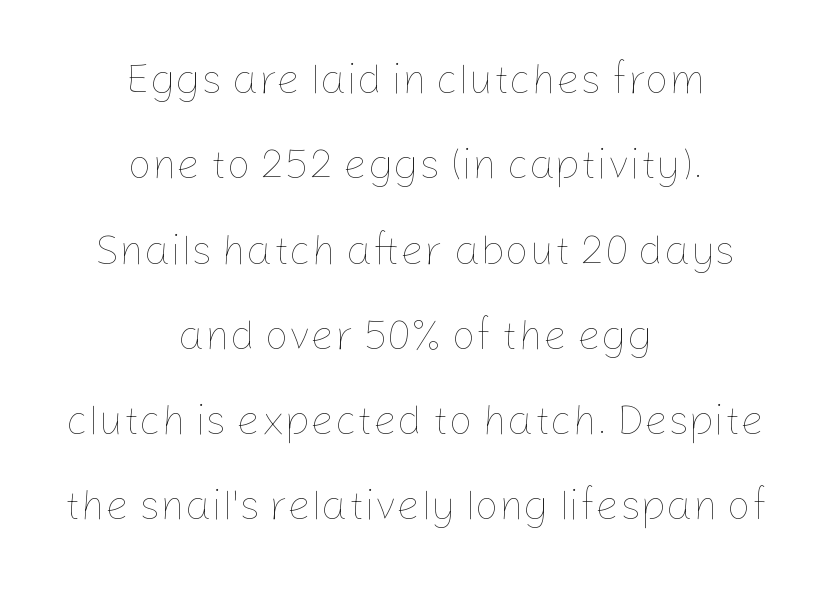
The image shows 42 px thin type, upright; set centered, loose line spacing (2.03x), normal letter spacing, not underlined; low stroke contrast and a medium x-height.
